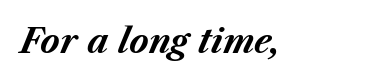
Q: Is the text bold? A: Yes.
Q: Is the text italic (slanted)? A: Yes, it leans right by about 23 degrees.
Q: Is the text underlined? A: No.
Q: Is the spacing between letters normal or unusually wide? A: Normal.
Q: Width (condensed, normal, or wide)? A: Normal.
Q: Stroke contrast? A: Medium.
Q: x-height? A: Medium.
Q: Monospaced? A: No.
